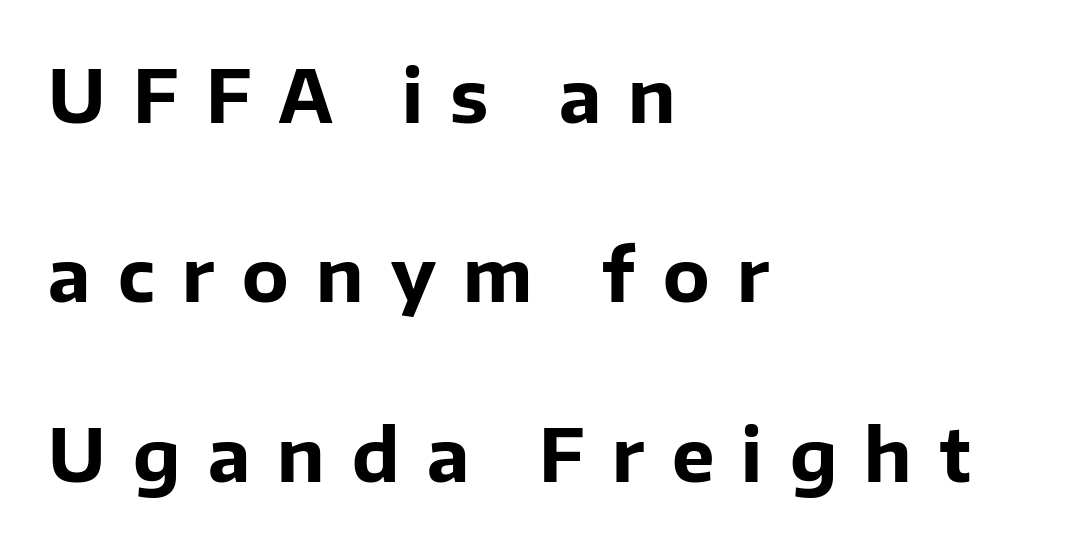
Check where the strokes stop: nothing finishes them off — pure sans. Letters rest on an invisible, unmarked baseline. Designer's note — italics off, roman on. A student would call this left alignment; a typographer would say flush left, rag right. The face used here is proportionally spaced, like ordinary book or web type.
